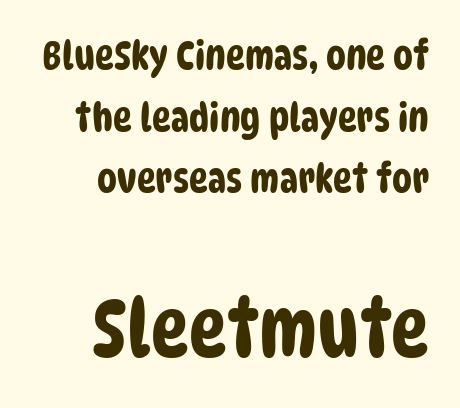
Q: Is the typeface a serif or a sans-serif typeface? A: Sans-serif.
Q: Is the text underlined? A: No.
Q: How is the paragraph aligned? A: Right-aligned.
Q: Is the spacing between letters normal or unusually wide? A: Normal.
Q: Is the spacing between lines tight, normal or loose? A: Normal.
Q: Which block of text is set in a larger size, the first (top) or the second (bottom)? A: The second (bottom) one.
Q: Width (condensed, normal, or wide)? A: Condensed.
Q: Stroke contrast? A: Low.
Q: x-height? A: Large.
Q: Monospaced? A: No.
